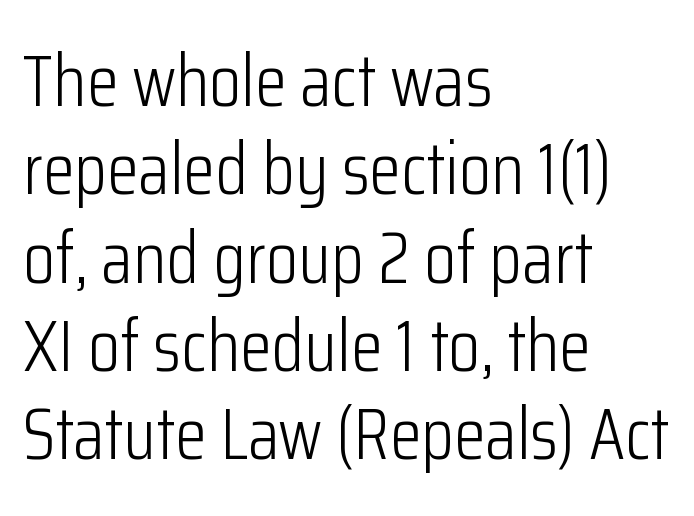
Q: Is the text bold? A: No.
Q: Is the text italic (slanted)? A: No, it is upright.
Q: Is the typeface a serif or a sans-serif typeface? A: Sans-serif.
Q: Is the text underlined? A: No.
Q: How is the paragraph aligned? A: Left-aligned.
Q: Is the spacing between letters normal or unusually wide? A: Normal.
Q: Width (condensed, normal, or wide)? A: Condensed.
Q: Stroke contrast? A: Low.
Q: x-height? A: Medium.
Q: Monospaced? A: No.
